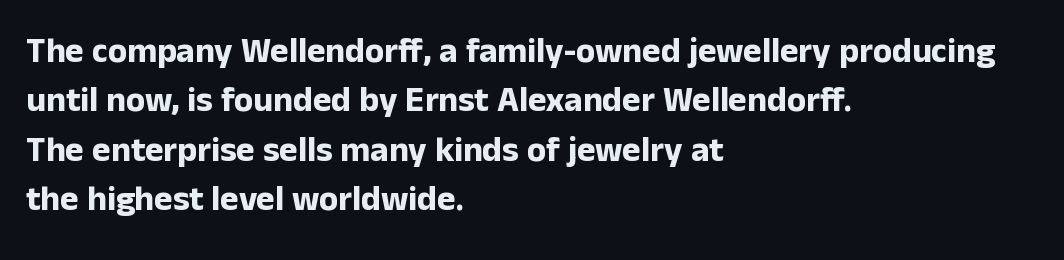
{"serif": "no", "italic": "no", "bold": "yes", "weight": "bold", "width": "normal", "stroke_contrast": "low", "x_height": "medium", "monospaced": "no", "underline": "no", "align": "left", "line_spacing": "normal", "line_spacing_ratio": 1.41, "letter_spacing": "normal", "letter_spacing_em": 0.0, "glyph_px": 35}
